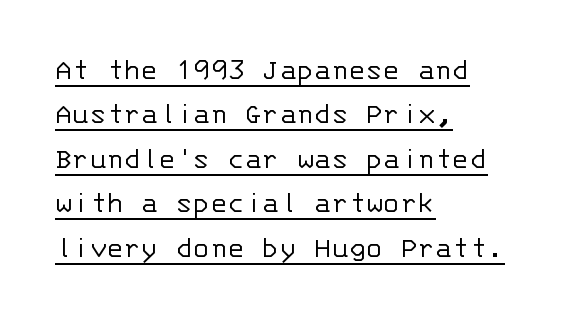
The image shows 32 px light sans-serif type, upright, monospaced; set left-aligned, normal line spacing (1.39x), normal letter spacing, underlined; low stroke contrast and a large x-height.
